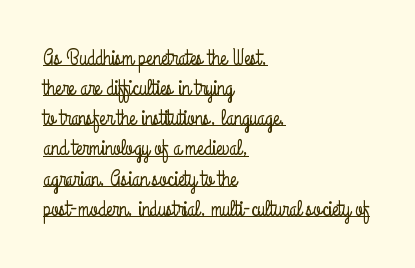
Q: Is the text underlined? A: Yes.
Q: How is the paragraph aligned? A: Left-aligned.
Q: Is the spacing between letters normal or unusually wide? A: Normal.
Q: Is the spacing between lines tight, normal or loose? A: Normal.
